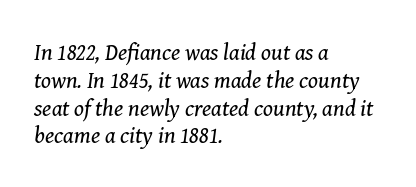
Teacher's note: observe the even left margin — that is flush-left alignment. Rendered with sloped, italic letterforms. Compared with typical body copy, the letter spacing here is the same. Heft: none added — not bold. The words here are not underlined.
